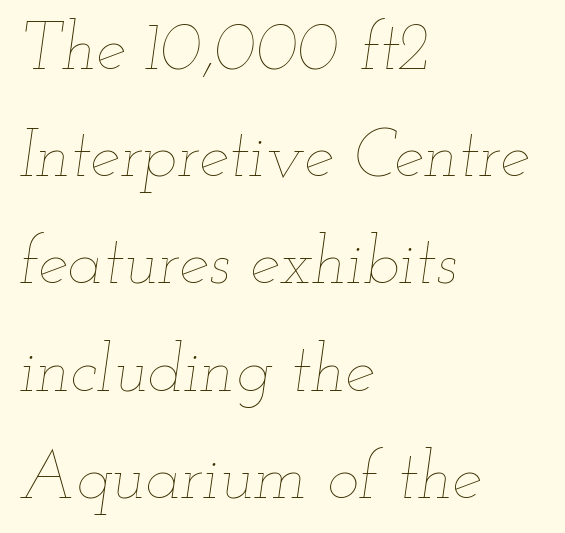
Spacing verdict: proportional, widths tailored to each character. This sample uses plain, unmodified letter spacing. The string is rendered with underlining switched off. Does the lettering tilt? It does — this is italic.
